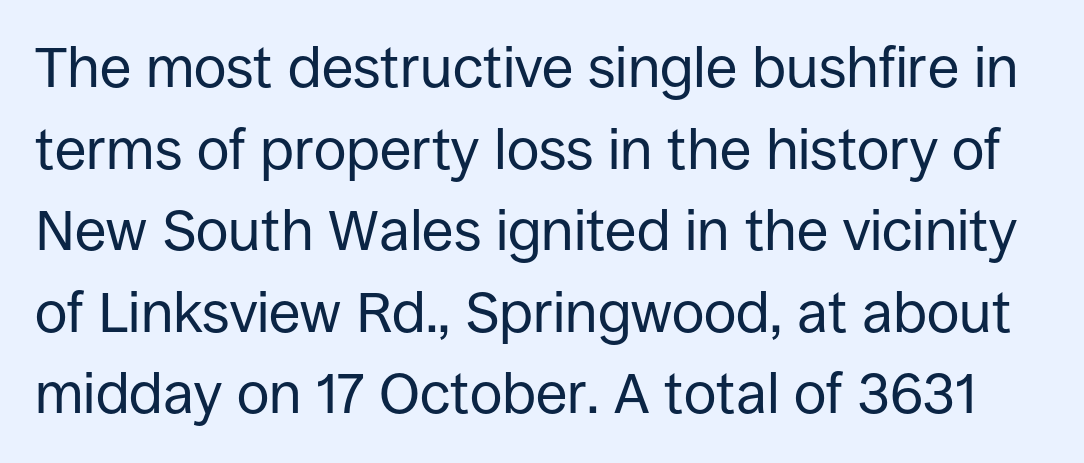
{"serif": "no", "italic": "no", "bold": "no", "weight": "regular", "width": "normal", "stroke_contrast": "low", "x_height": "large", "monospaced": "no", "underline": "no", "line_spacing": "normal", "line_spacing_ratio": 1.43, "letter_spacing": "normal", "letter_spacing_em": 0.0, "glyph_px": 57}
